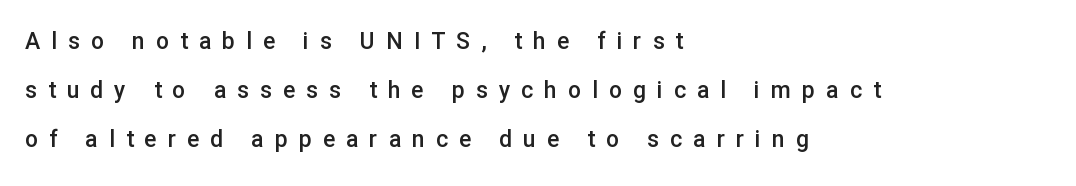
Q: Is the text bold? A: Semi-bold.
Q: Is the text italic (slanted)? A: No, it is upright.
Q: Is the text underlined? A: No.
Q: How is the paragraph aligned? A: Left-aligned.
Q: Is the spacing between letters normal or unusually wide? A: Unusually wide.
Q: Is the spacing between lines tight, normal or loose? A: Loose.
